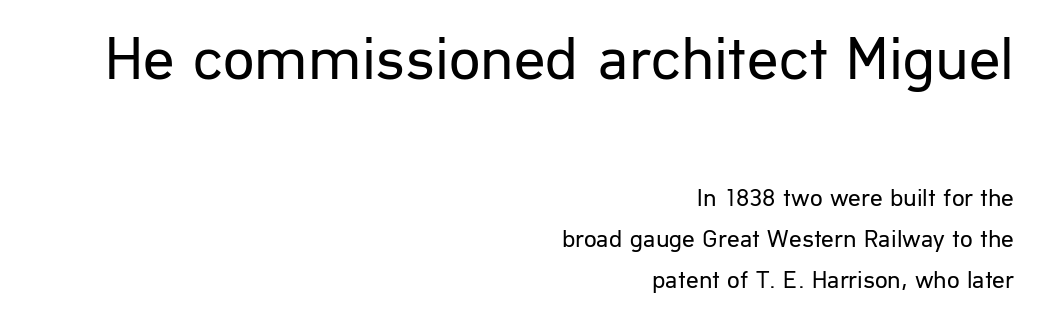
Q: Is the text bold? A: No.
Q: Is the text italic (slanted)? A: No, it is upright.
Q: Is the typeface a serif or a sans-serif typeface? A: Sans-serif.
Q: Is the text underlined? A: No.
Q: How is the paragraph aligned? A: Right-aligned.
Q: Is the spacing between letters normal or unusually wide? A: Normal.
Q: Is the spacing between lines tight, normal or loose? A: Normal.
Q: Which block of text is set in a larger size, the first (top) or the second (bottom)? A: The first (top) one.
Q: Width (condensed, normal, or wide)? A: Normal.
Q: Stroke contrast? A: Low.
Q: x-height? A: Medium.
Q: Monospaced? A: No.
